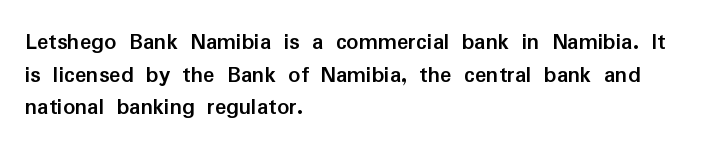
The image shows 24 px bold type, upright; set left-aligned, normal line spacing (1.36x), normal letter spacing, not underlined.
